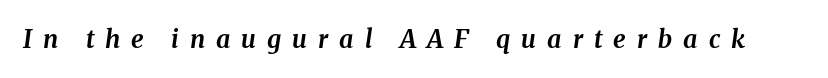
{"italic": "yes", "lean": "right", "slant_degrees": 8, "bold": "yes", "underline": "no", "letter_spacing": "wide", "letter_spacing_em": 0.44, "glyph_px": 25}
